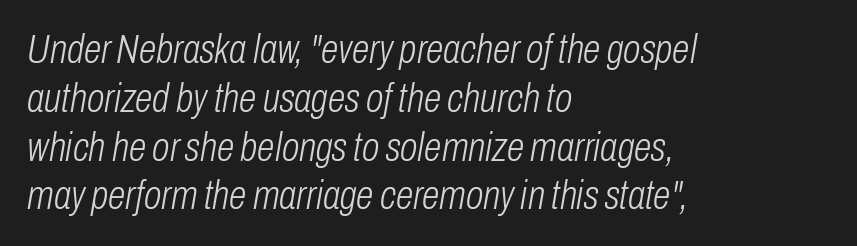
The image shows 40 px light, condensed type, italic (leaning right); set left-aligned, line spacing 1.22x, normal letter spacing, not underlined; low stroke contrast and a medium x-height.
